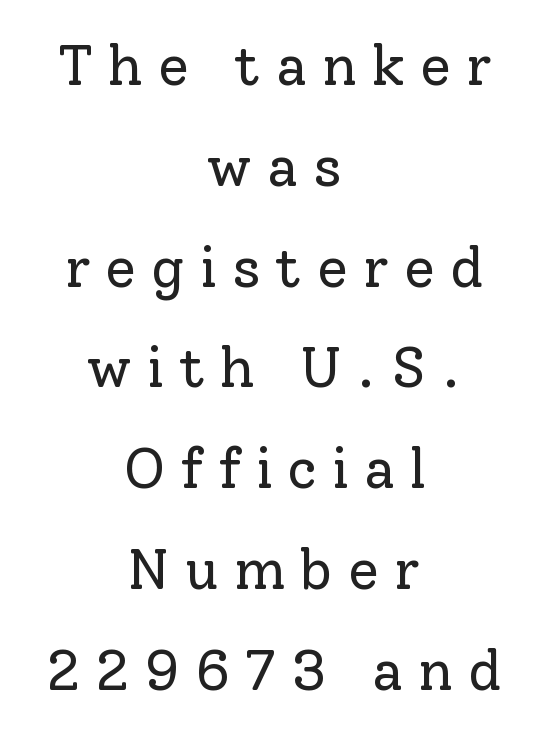
The image shows 56 px regular-weight serif type, upright; set centered, line spacing 1.8x, unusually wide letter spacing (+0.27 em), not underlined; low stroke contrast and a medium x-height.
